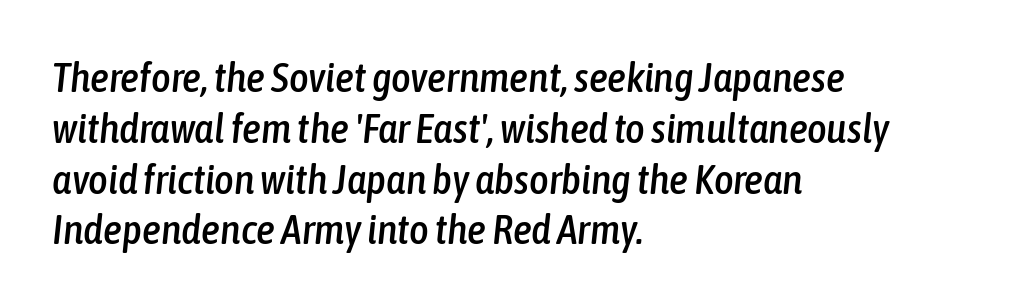
{"italic": "yes", "lean": "right", "slant_degrees": 6, "width": "condensed", "stroke_contrast": "low", "x_height": "medium", "monospaced": "no", "underline": "no", "align": "left", "line_spacing_ratio": 1.21, "letter_spacing": "normal", "letter_spacing_em": 0.0, "glyph_px": 42}
